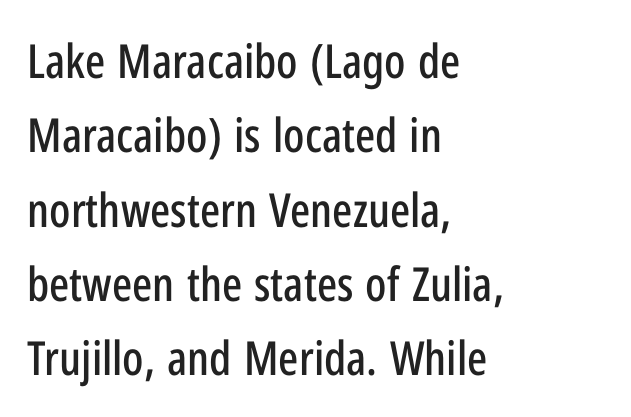
This sample uses an upright cut, with every glyph sitting square on the baseline. The letters carry no serifs — their stems end cleanly without finishing strokes. This sample uses plain, unmodified letter spacing. Alignment: flush left.
